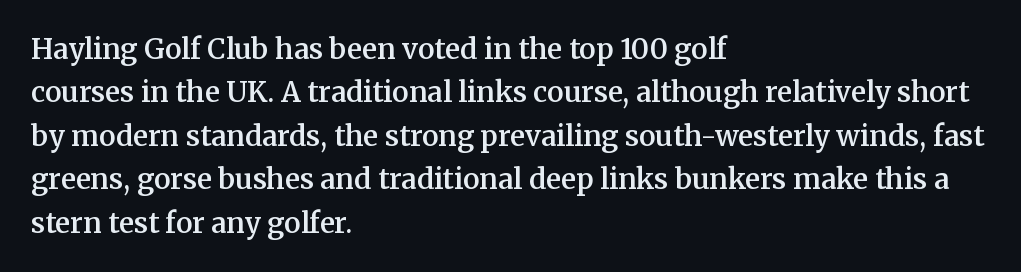
Serifs: yes, visible at the terminals of the letterforms. No extra tracking has been applied to these lines. The ragged edge is on the right, which tells us the setting is flush left. Here the designer chose a conventional face with non-uniform glyph widths. Descender tails drop into unmarked territory.
